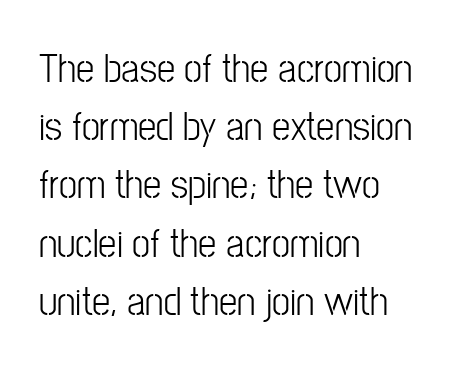
The image shows 41 px light, condensed sans-serif type, upright; set left-aligned, normal line spacing (1.42x), normal letter spacing, not underlined; low stroke contrast and a medium x-height.
